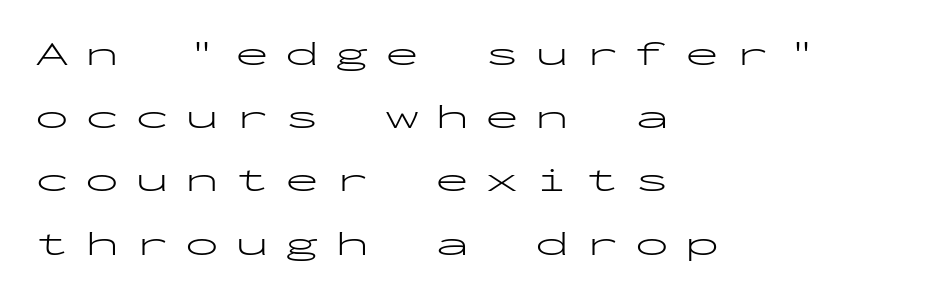
Q: Is the text bold? A: No.
Q: Is the text italic (slanted)? A: No, it is upright.
Q: Is the typeface a serif or a sans-serif typeface? A: Sans-serif.
Q: Is the text underlined? A: No.
Q: How is the paragraph aligned? A: Left-aligned.
Q: Is the spacing between letters normal or unusually wide? A: Unusually wide.
Q: Width (condensed, normal, or wide)? A: Wide.
Q: Stroke contrast? A: Low.
Q: x-height? A: Medium.
Q: Monospaced? A: Yes.
